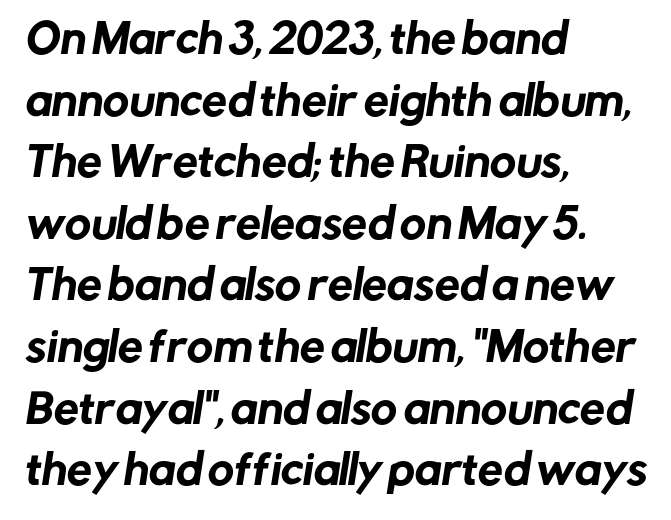
The image shows 40 px sans-serif type; set left-aligned, normal line spacing (1.54x), normal letter spacing, not underlined; low stroke contrast and a medium x-height.
